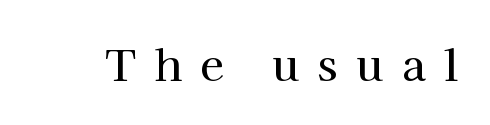
The image shows 43 px serif type, upright; set unusually wide letter spacing (+0.44 em), not underlined; high stroke contrast and a medium x-height.
